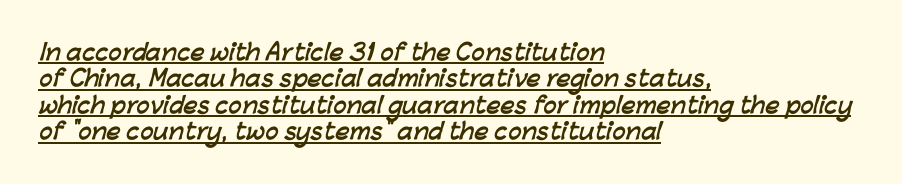
The image shows 22 px bold type; set left-aligned, line spacing 1.2x, normal letter spacing, underlined.
